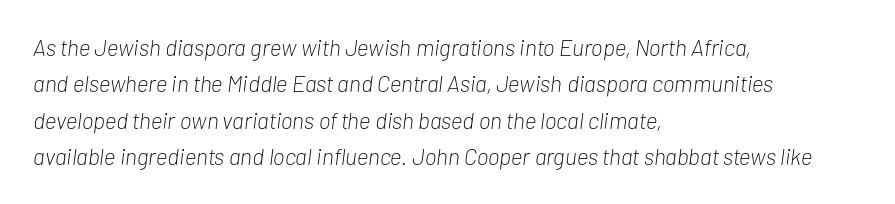
The image shows 23 px text type, italic (leaning right); set left-aligned, normal line spacing (1.58x), normal letter spacing, not underlined.
